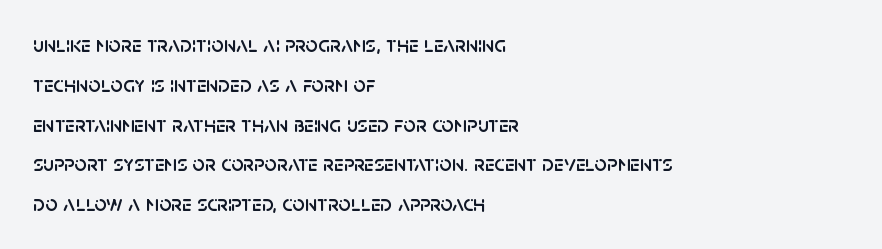
Each row of text sits above clean, open space. This rendering leaves character spacing at its baseline value. All the whitespace from short lines collects on the right. Style check: upright.
